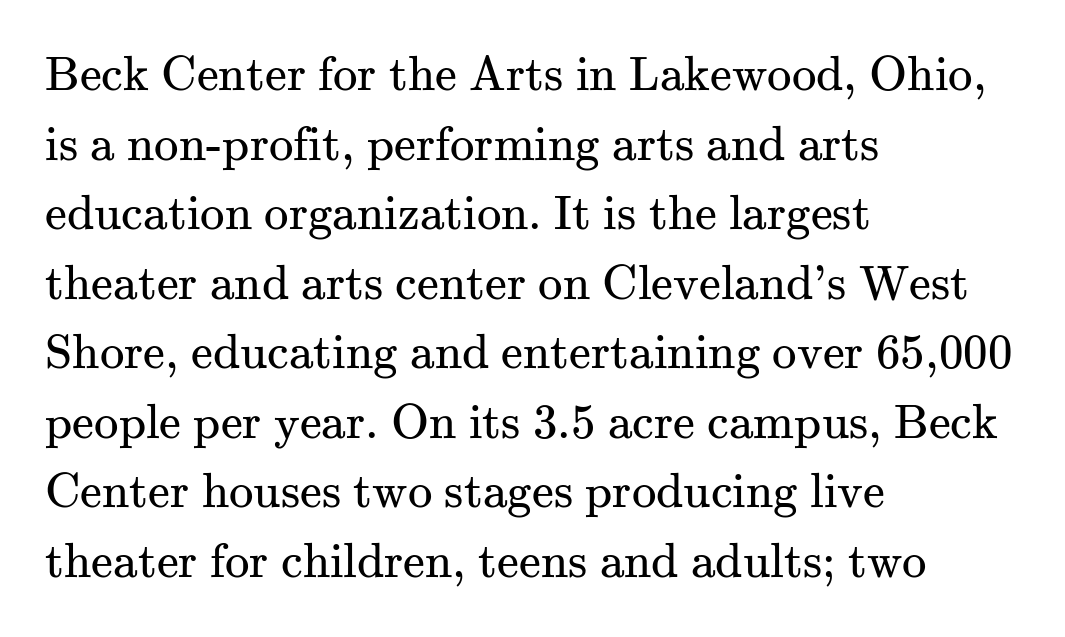
Q: Is the text bold? A: No.
Q: Is the text italic (slanted)? A: No, it is upright.
Q: Is the typeface a serif or a sans-serif typeface? A: Serif.
Q: Is the text underlined? A: No.
Q: How is the paragraph aligned? A: Left-aligned.
Q: Is the spacing between letters normal or unusually wide? A: Normal.
Q: Is the spacing between lines tight, normal or loose? A: Normal.
Q: Width (condensed, normal, or wide)? A: Normal.
Q: Stroke contrast? A: Medium.
Q: x-height? A: Small.
Q: Monospaced? A: No.
